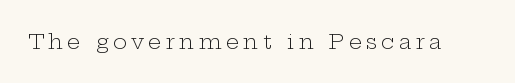
Italic? Not at all — the glyphs are vertical. The zone under the glyphs is completely vacant. Letter spacing: wide. Nothing heavy about these letters — not bold at all.
